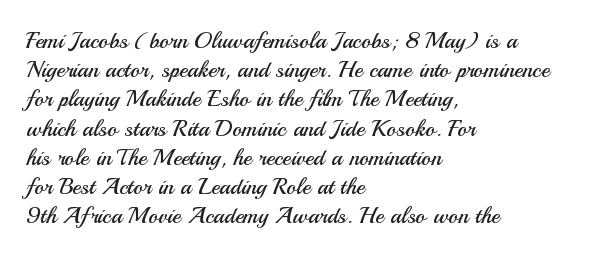
{"bold": "no", "underline": "no", "align": "left", "line_spacing": "normal", "line_spacing_ratio": 1.27, "letter_spacing": "normal", "letter_spacing_em": 0.0, "glyph_px": 23}
